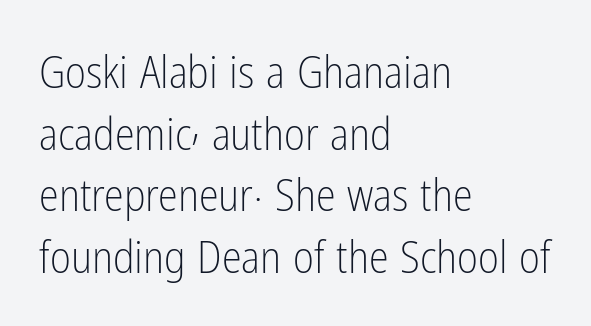
The image shows 45 px light, condensed sans-serif type, upright; set left-aligned, normal line spacing (1.37x), normal letter spacing, not underlined; low stroke contrast and a medium x-height.
